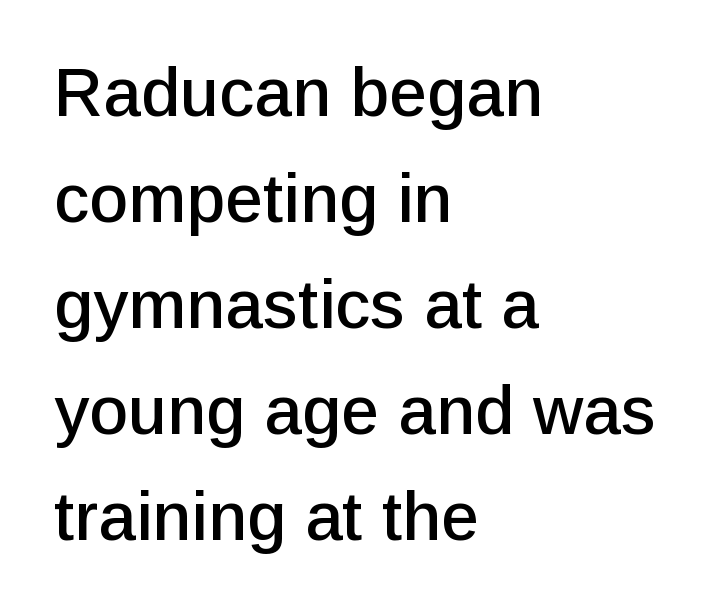
{"serif": "no", "italic": "no", "width": "normal", "stroke_contrast": "low", "x_height": "medium", "monospaced": "no", "underline": "no", "align": "left", "line_spacing": "normal", "line_spacing_ratio": 1.56, "letter_spacing": "normal", "letter_spacing_em": 0.0, "glyph_px": 68}
